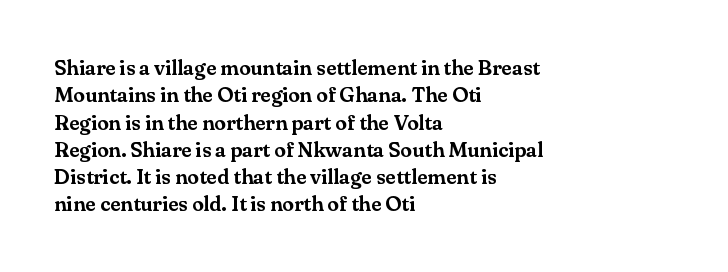
{"italic": "no", "underline": "no", "align": "left", "line_spacing": "normal", "line_spacing_ratio": 1.3, "letter_spacing": "normal", "letter_spacing_em": 0.0, "glyph_px": 21}
